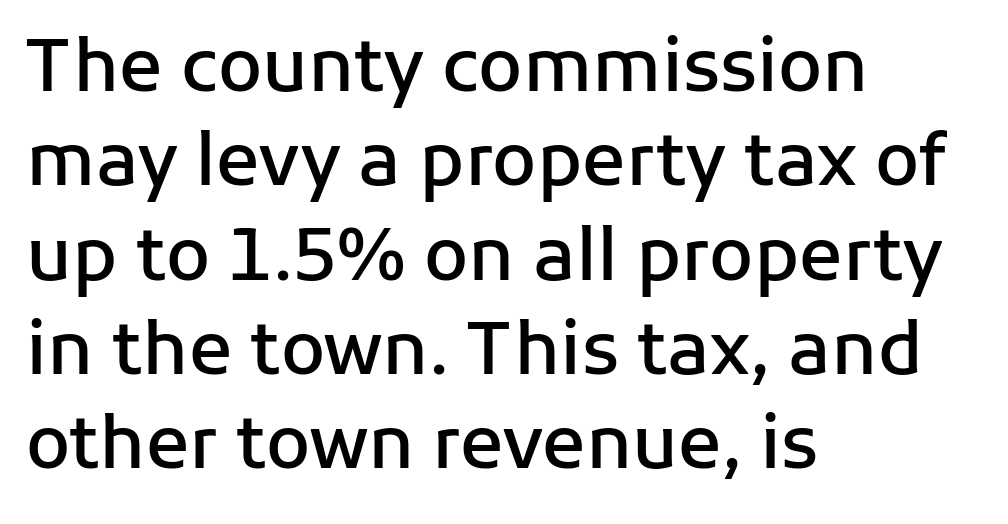
{"serif": "no", "italic": "no", "bold": "semi", "weight": "semibold", "width": "normal", "stroke_contrast": "low", "x_height": "medium", "monospaced": "no", "underline": "no", "align": "left", "line_spacing": "normal", "line_spacing_ratio": 1.31, "letter_spacing": "normal", "letter_spacing_em": 0.0, "glyph_px": 72}
